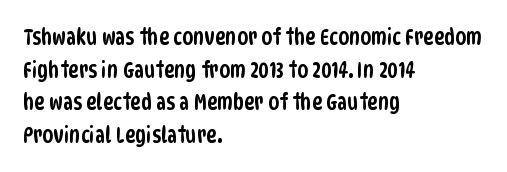
The image shows 22 px text type; set left-aligned, normal line spacing (1.48x), normal letter spacing, not underlined.
